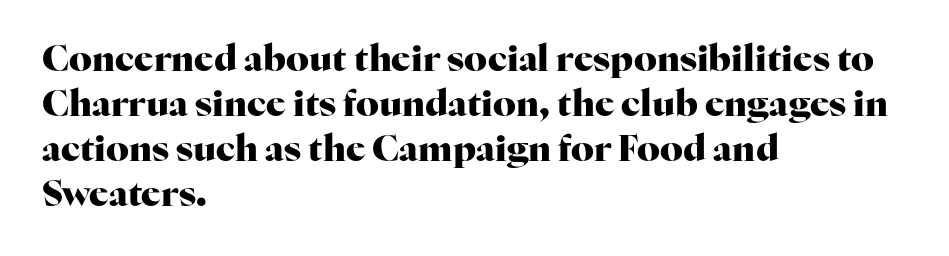
{"serif": "yes", "italic": "no", "bold": "yes", "weight": "heavy", "width": "normal", "stroke_contrast": "high", "x_height": "medium", "monospaced": "no", "underline": "no", "align": "left", "line_spacing": "normal", "line_spacing_ratio": 1.25, "letter_spacing": "normal", "letter_spacing_em": 0.0, "glyph_px": 36}
